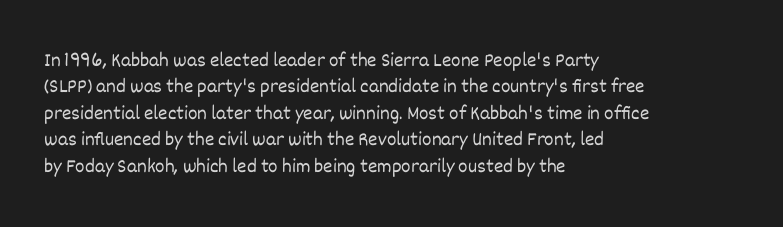
The image shows 20 px text type, upright; set left-aligned, normal line spacing (1.32x), normal letter spacing, not underlined.
